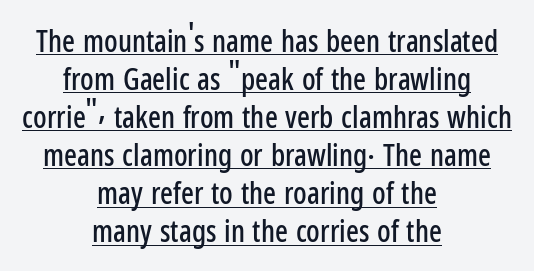
{"serif": "no", "italic": "no", "width": "condensed", "stroke_contrast": "low", "x_height": "medium", "monospaced": "no", "underline": "yes", "align": "center", "line_spacing": "normal", "line_spacing_ratio": 1.27, "letter_spacing": "normal", "letter_spacing_em": 0.0, "glyph_px": 30}
